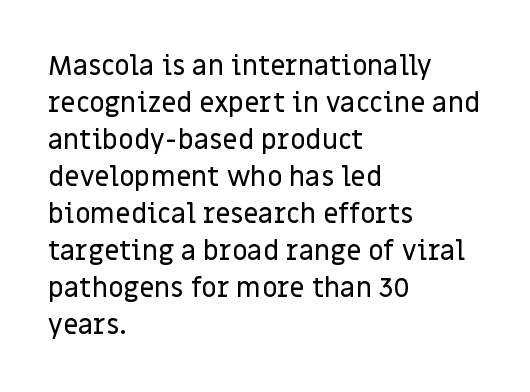
Q: Is the text italic (slanted)? A: No, it is upright.
Q: Is the text underlined? A: No.
Q: How is the paragraph aligned? A: Left-aligned.
Q: Is the spacing between letters normal or unusually wide? A: Normal.
Q: Is the spacing between lines tight, normal or loose? A: Normal.
